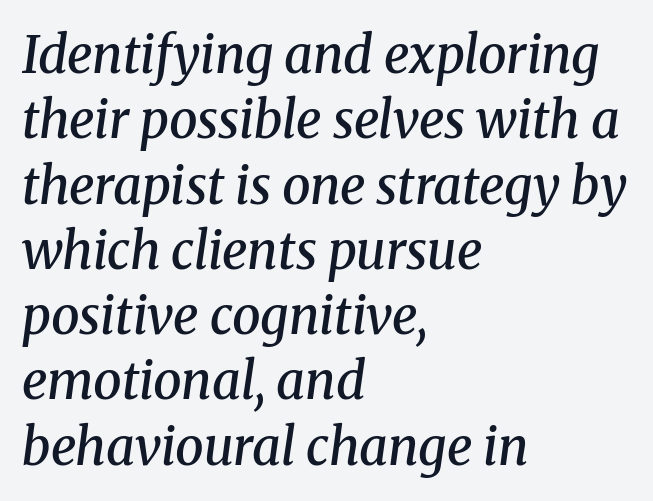
Q: Is the text bold? A: Semi-bold.
Q: Is the text italic (slanted)? A: Yes, it leans right by about 8 degrees.
Q: Is the typeface a serif or a sans-serif typeface? A: Serif.
Q: Is the text underlined? A: No.
Q: How is the paragraph aligned? A: Left-aligned.
Q: Is the spacing between letters normal or unusually wide? A: Normal.
Q: Is the spacing between lines tight, normal or loose? A: Normal.
Q: Width (condensed, normal, or wide)? A: Normal.
Q: Stroke contrast? A: Medium.
Q: x-height? A: Medium.
Q: Monospaced? A: No.
